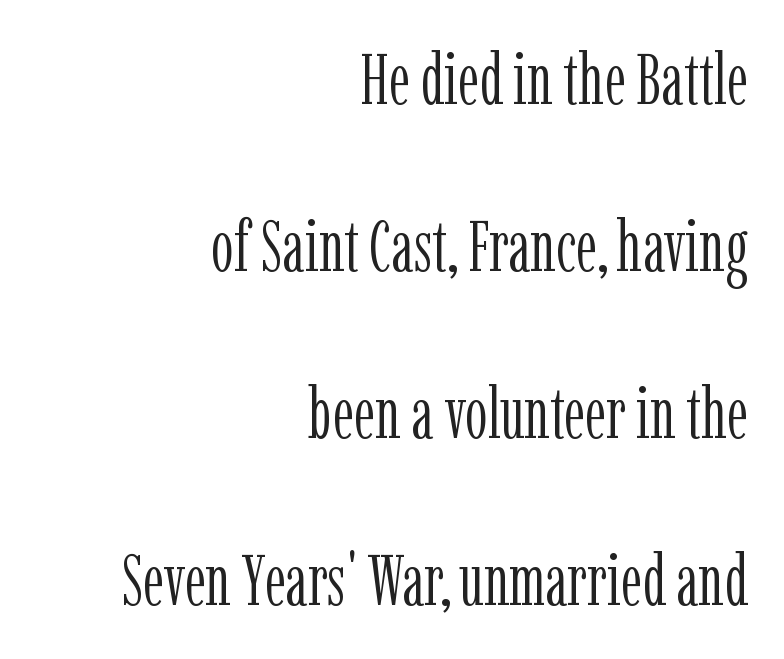
Q: Is the text bold? A: No.
Q: Is the text italic (slanted)? A: No, it is upright.
Q: Is the typeface a serif or a sans-serif typeface? A: Serif.
Q: Is the text underlined? A: No.
Q: How is the paragraph aligned? A: Right-aligned.
Q: Is the spacing between letters normal or unusually wide? A: Normal.
Q: Is the spacing between lines tight, normal or loose? A: Loose.
Q: Width (condensed, normal, or wide)? A: Condensed.
Q: Stroke contrast? A: Low.
Q: x-height? A: Medium.
Q: Monospaced? A: No.
